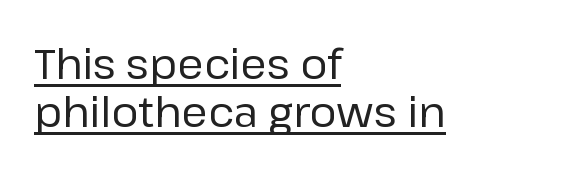
The image shows 42 px regular-weight sans-serif type, upright; set left-aligned, tight line spacing (1.14x), normal letter spacing, underlined; low stroke contrast and a medium x-height.
